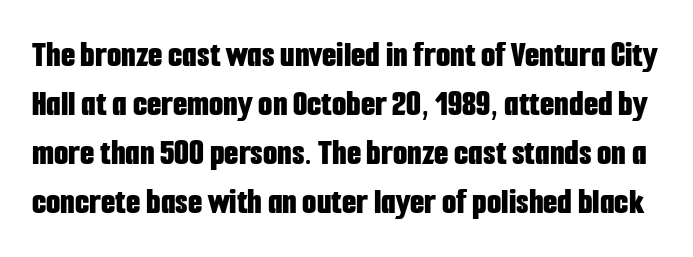
Q: Is the text bold? A: Yes.
Q: Is the text italic (slanted)? A: No, it is upright.
Q: Is the typeface a serif or a sans-serif typeface? A: Sans-serif.
Q: Is the text underlined? A: No.
Q: Is the spacing between letters normal or unusually wide? A: Normal.
Q: Is the spacing between lines tight, normal or loose? A: Normal.
Q: Width (condensed, normal, or wide)? A: Condensed.
Q: Stroke contrast? A: Low.
Q: x-height? A: Medium.
Q: Monospaced? A: No.
